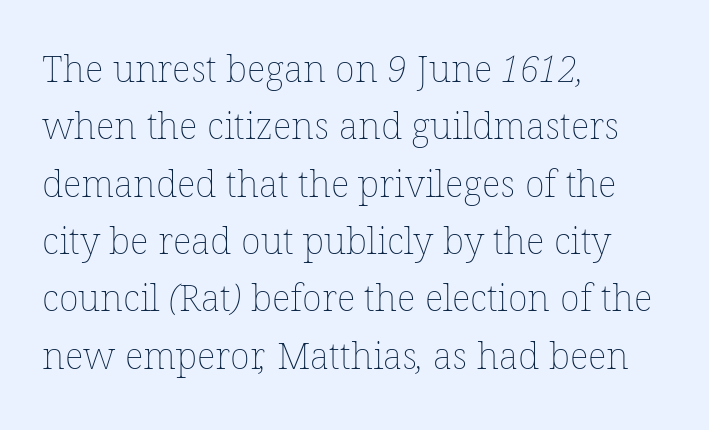
Q: Is the text bold? A: No.
Q: Is the text underlined? A: No.
Q: How is the paragraph aligned? A: Left-aligned.
Q: Is the spacing between letters normal or unusually wide? A: Normal.
Q: Is the spacing between lines tight, normal or loose? A: Normal.
Q: Width (condensed, normal, or wide)? A: Normal.
Q: Stroke contrast? A: Low.
Q: x-height? A: Medium.
Q: Monospaced? A: No.
